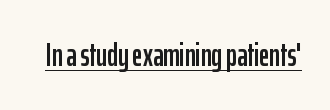
{"serif": "no", "italic": "no", "width": "condensed", "stroke_contrast": "low", "x_height": "medium", "monospaced": "no", "underline": "yes", "letter_spacing": "normal", "letter_spacing_em": 0.0, "glyph_px": 32}
